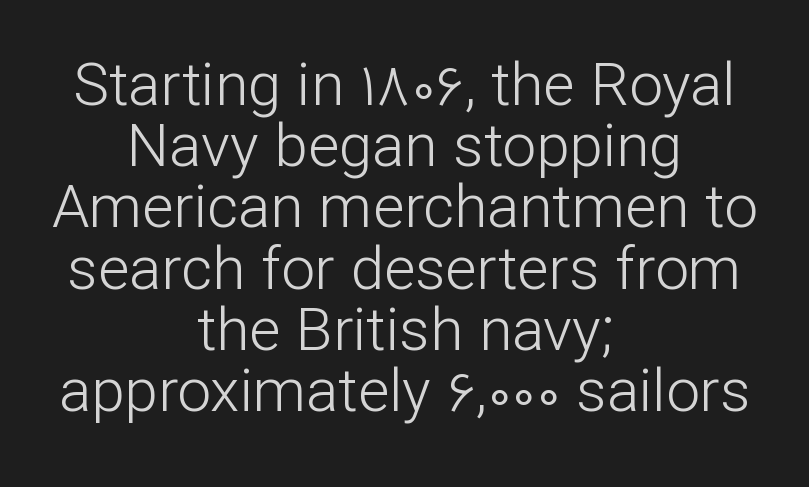
No extra tracking has been applied to these lines. In terms of letterform style, serifs are entirely absent. Looks like regular typesetting: each glyph gets only the width it needs. These lines are centered, leaving both edges ragged. Type without underlining. A typesetter would call this leading minimal, almost set solid.
